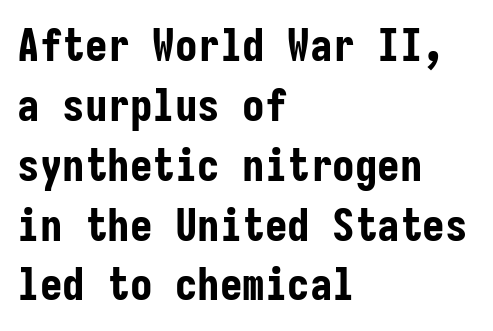
The rag falls on the right side of this text block. Rendered with straight, roman letterforms. Do the characters align in a grid? Yes, the font is monospaced. The face used here has the dense, thick strokes of a bold. A normal amount of white space separates one row of letters from the next. Characters follow at the spacing the type designer built in.
